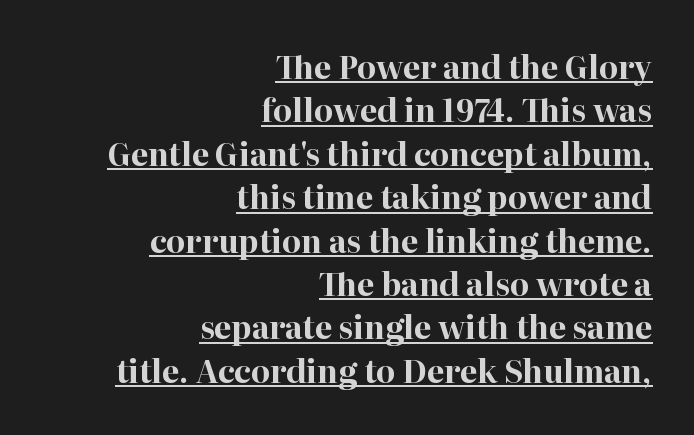
Q: Is the text bold? A: Yes.
Q: Is the text italic (slanted)? A: No, it is upright.
Q: Is the typeface a serif or a sans-serif typeface? A: Serif.
Q: Is the text underlined? A: Yes.
Q: How is the paragraph aligned? A: Right-aligned.
Q: Is the spacing between letters normal or unusually wide? A: Normal.
Q: Is the spacing between lines tight, normal or loose? A: Normal.
Q: Width (condensed, normal, or wide)? A: Normal.
Q: Stroke contrast? A: High.
Q: x-height? A: Medium.
Q: Monospaced? A: No.
